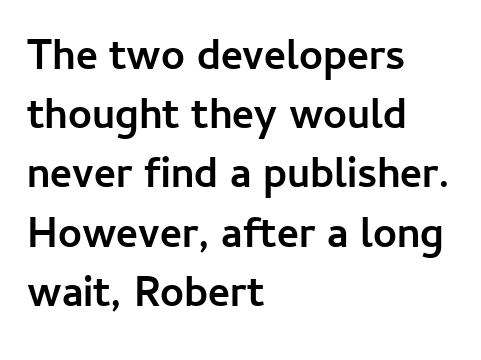
The image shows 42 px semibold sans-serif type, upright; set left-aligned, normal line spacing (1.41x), normal letter spacing, not underlined; low stroke contrast and a medium x-height.
